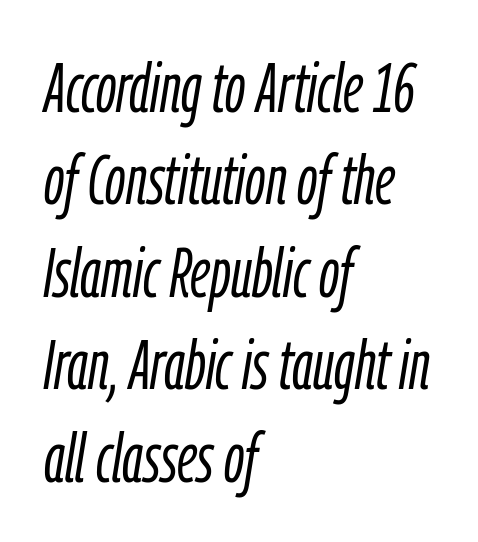
Caption: standard tracking, unaltered. The typography opts for an oblique posture over an upright one. You could not count columns in this text — the font is proportionally spaced. The typesetter chose a ragged-right arrangement here. The space directly below the letters is spotless. The weight tops out at a normal text grade.
